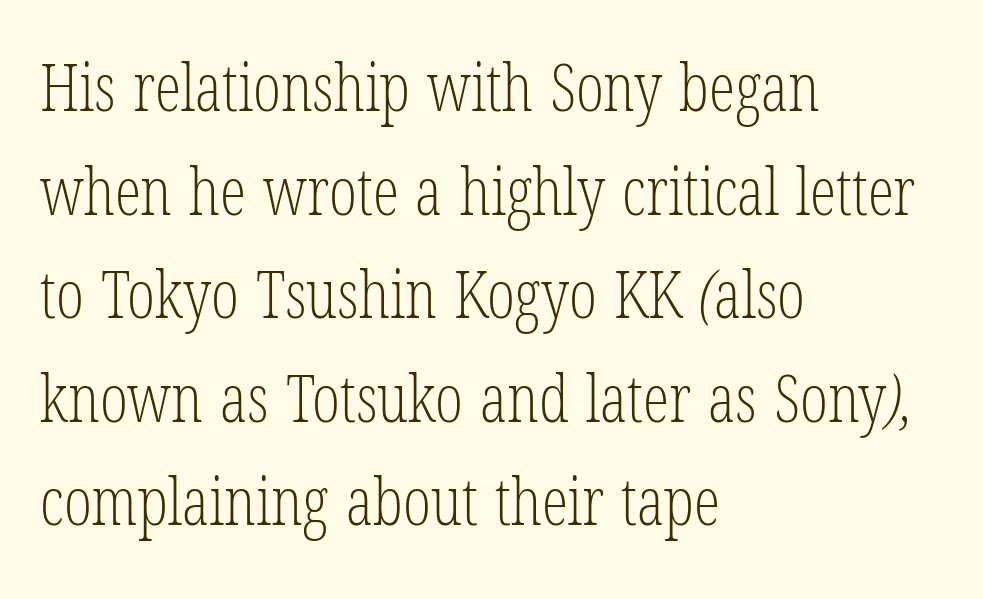
Q: Is the text bold? A: No.
Q: Is the typeface a serif or a sans-serif typeface? A: Serif.
Q: Is the text underlined? A: No.
Q: How is the paragraph aligned? A: Left-aligned.
Q: Is the spacing between letters normal or unusually wide? A: Normal.
Q: Is the spacing between lines tight, normal or loose? A: Normal.
Q: Width (condensed, normal, or wide)? A: Condensed.
Q: Stroke contrast? A: Low.
Q: x-height? A: Medium.
Q: Monospaced? A: No.
